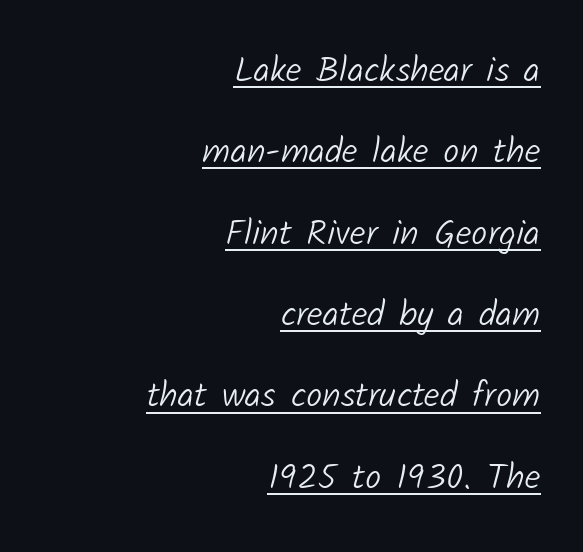
Q: Is the text bold? A: No.
Q: Is the typeface a serif or a sans-serif typeface? A: Sans-serif.
Q: Is the text underlined? A: Yes.
Q: How is the paragraph aligned? A: Right-aligned.
Q: Is the spacing between letters normal or unusually wide? A: Normal.
Q: Is the spacing between lines tight, normal or loose? A: Loose.
Q: Width (condensed, normal, or wide)? A: Normal.
Q: Stroke contrast? A: Low.
Q: x-height? A: Medium.
Q: Monospaced? A: No.
